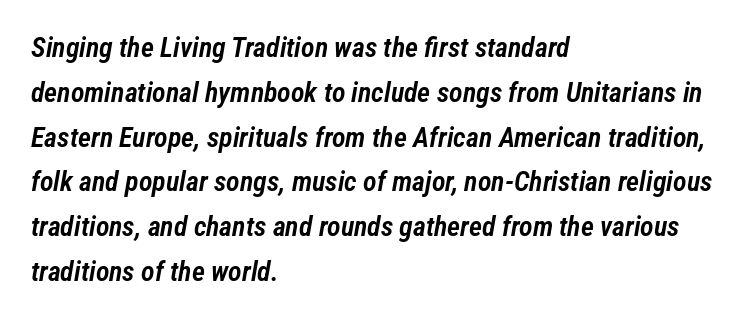
The image shows 28 px semibold, condensed type, italic (leaning right); set left-aligned, normal line spacing (1.6x), normal letter spacing, not underlined; low stroke contrast and a medium x-height.
